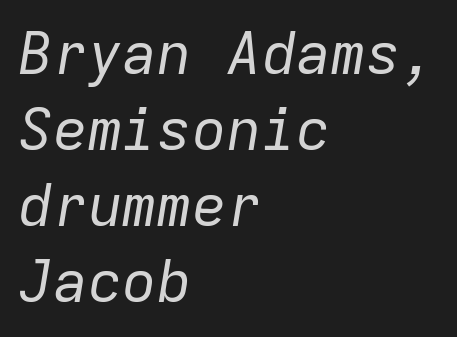
Leading: standard. The horizontal fit of the characters is conventional and even. You can tell it's italic because the verticals aren't actually vertical. Counters stay open thanks to moderate or lighter strokes. Underline: absent.
